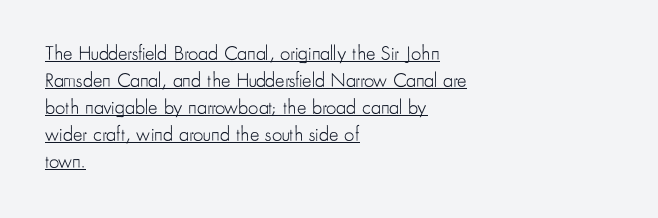
{"italic": "no", "bold": "no", "underline": "yes", "align": "left", "line_spacing": "normal", "line_spacing_ratio": 1.35, "letter_spacing": "normal", "letter_spacing_em": 0.0, "glyph_px": 20}
